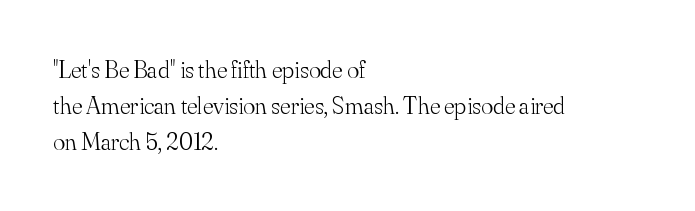
The cut favours lightness, reaching ordinary text weight at its darkest. Left-aligned paragraph, ragged on the right. There is no visible air inserted between adjacent glyphs. Has an underline been added? It has not. Upright lettering throughout. Leading matches the norm, producing a regular column.
